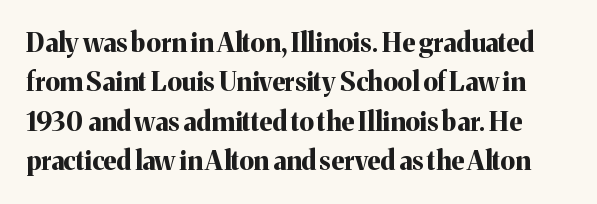
{"italic": "no", "bold": "yes", "underline": "no", "line_spacing": "normal", "line_spacing_ratio": 1.51, "letter_spacing": "normal", "letter_spacing_em": 0.0, "glyph_px": 26}
